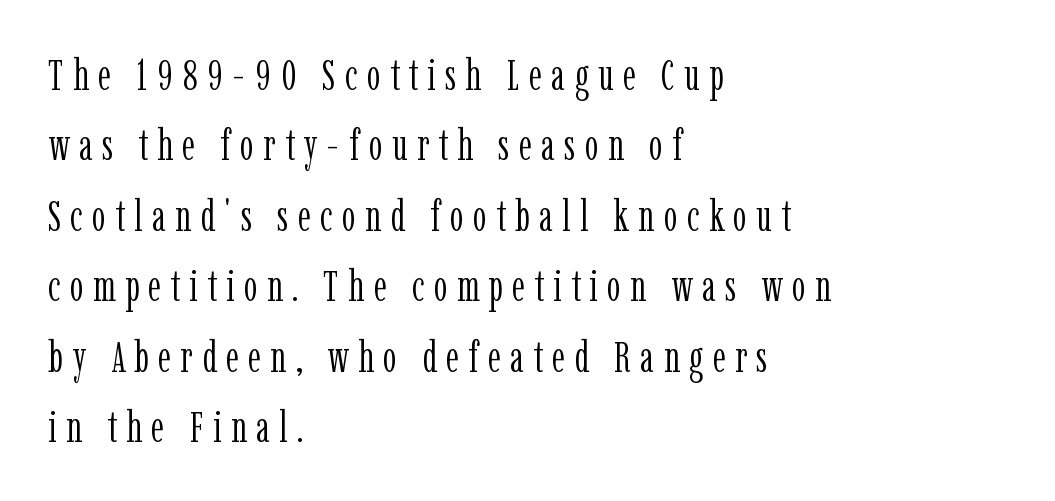
The image shows 44 px light, condensed serif type, upright; set left-aligned, normal line spacing (1.6x), unusually wide letter spacing (+0.21 em), not underlined; low stroke contrast and a medium x-height.
